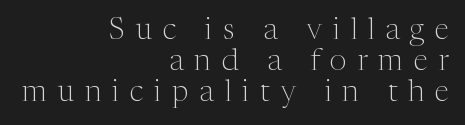
The image shows 30 px light serif type, upright; set right-aligned, tight line spacing (1.03x), unusually wide letter spacing (+0.36 em), not underlined; medium stroke contrast and a medium x-height.
